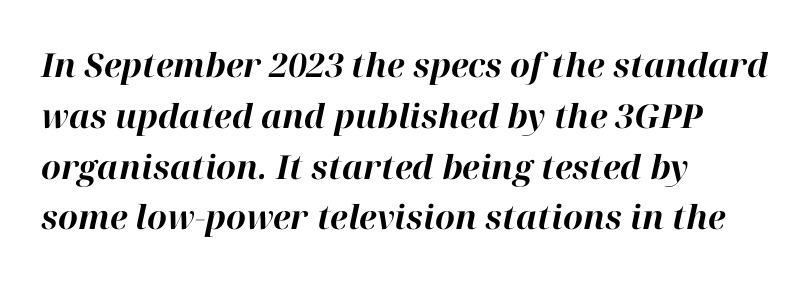
Alignment: flush left. The passage shown is emphatically bold. The face used here is proportionally spaced, like ordinary book or web type. Nobody touched the tracking dial on this one.
